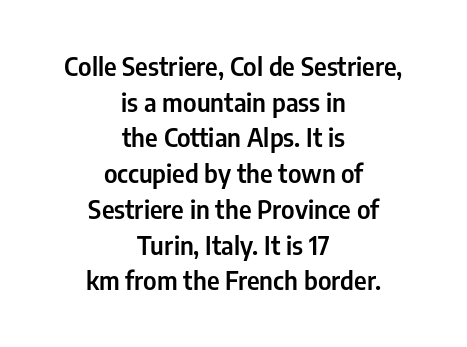
Is the letter spacing exaggerated? No — it looks like the ordinary default. The block of text has a typical density, with ordinary space between rows. Does the copy run flush right? No — it is centered line by line. Each row of text sits above clean, open space. This is roman type, the default non-slanted kind.
